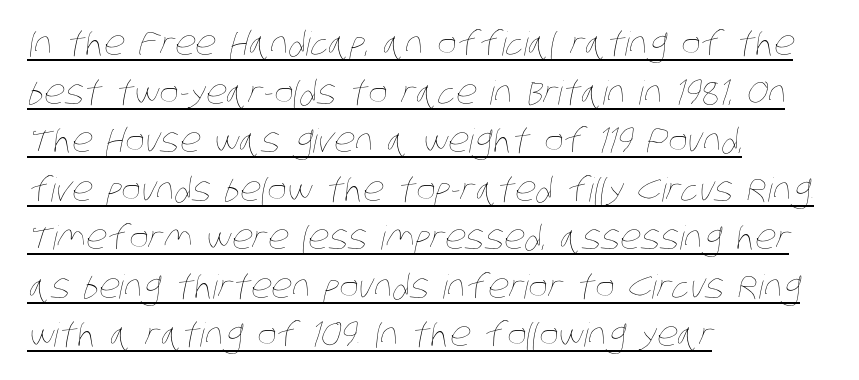
Q: Is the text bold? A: No.
Q: Is the text underlined? A: Yes.
Q: How is the paragraph aligned? A: Left-aligned.
Q: Is the spacing between letters normal or unusually wide? A: Normal.
Q: Is the spacing between lines tight, normal or loose? A: Normal.
Q: Width (condensed, normal, or wide)? A: Condensed.
Q: Stroke contrast? A: Low.
Q: x-height? A: Large.
Q: Monospaced? A: No.
